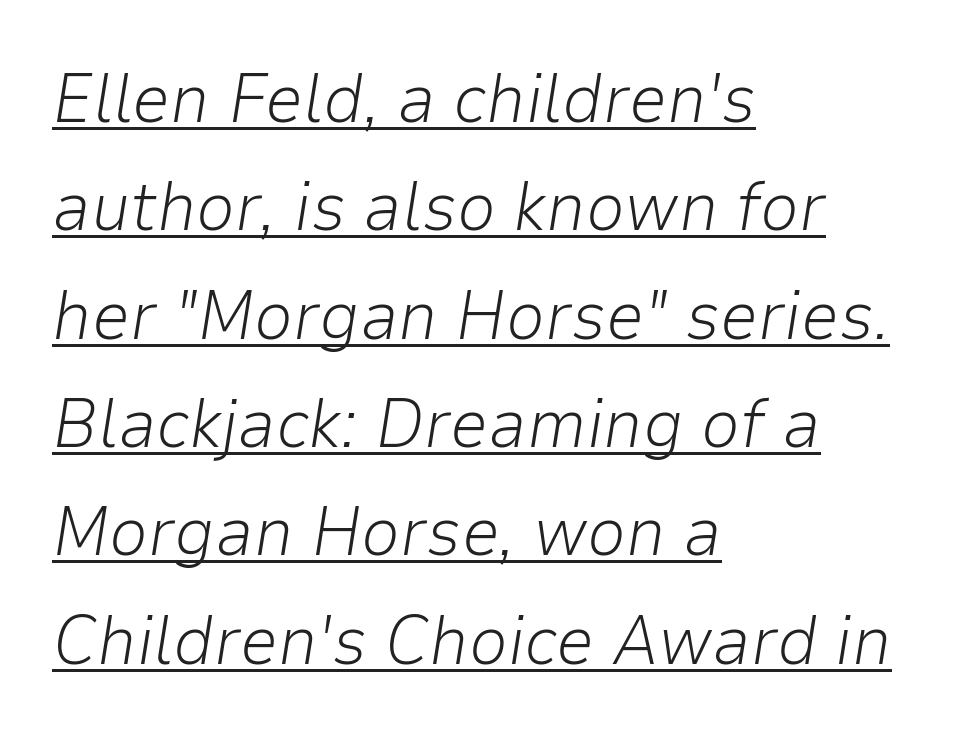
Q: Is the text bold? A: No.
Q: Is the text italic (slanted)? A: Yes, it leans right by about 9 degrees.
Q: Is the text underlined? A: Yes.
Q: How is the paragraph aligned? A: Left-aligned.
Q: Is the spacing between letters normal or unusually wide? A: Normal.
Q: Is the spacing between lines tight, normal or loose? A: Normal.
Q: Width (condensed, normal, or wide)? A: Normal.
Q: Stroke contrast? A: Low.
Q: x-height? A: Medium.
Q: Monospaced? A: No.
